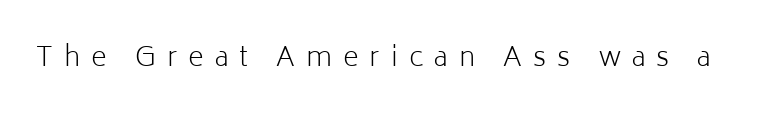
Q: Is the text bold? A: No.
Q: Is the text italic (slanted)? A: No, it is upright.
Q: Is the text underlined? A: No.
Q: Is the spacing between letters normal or unusually wide? A: Unusually wide.
